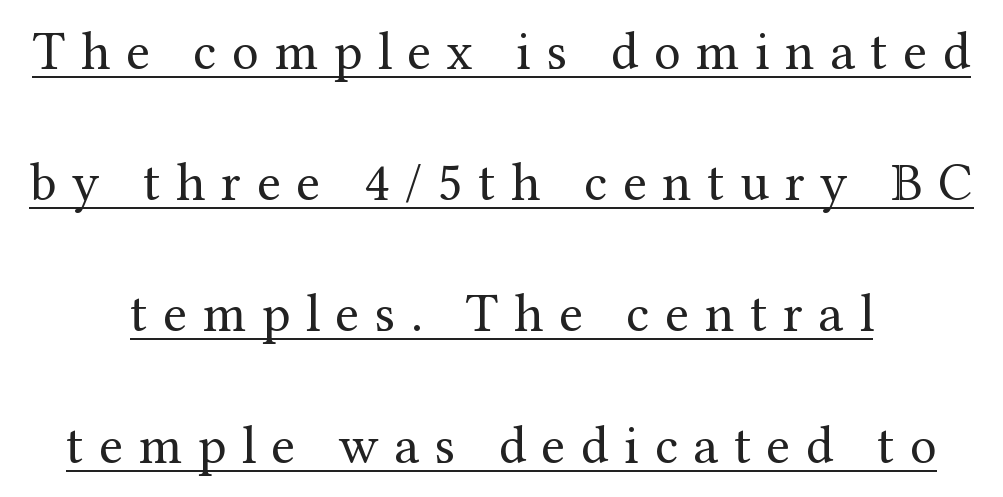
The image shows 54 px regular-weight serif type, upright; set centered, loose line spacing (2.43x), unusually wide letter spacing (+0.29 em), underlined; medium stroke contrast and a medium x-height.
